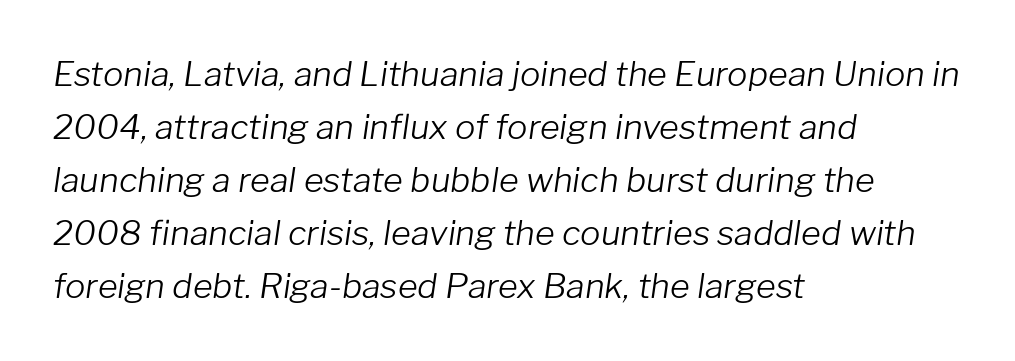
{"italic": "yes", "lean": "right", "slant_degrees": 8, "bold": "no", "weight": "light", "width": "normal", "stroke_contrast": "low", "x_height": "medium", "monospaced": "no", "underline": "no", "align": "left", "line_spacing": "normal", "line_spacing_ratio": 1.56, "letter_spacing": "normal", "letter_spacing_em": 0.0, "glyph_px": 34}
